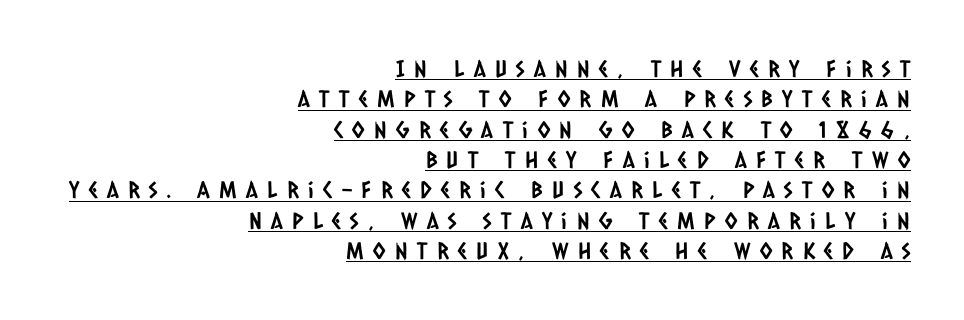
{"underline": "yes", "align": "right", "line_spacing": "normal", "line_spacing_ratio": 1.32, "letter_spacing": "wide", "letter_spacing_em": 0.41, "glyph_px": 23}
